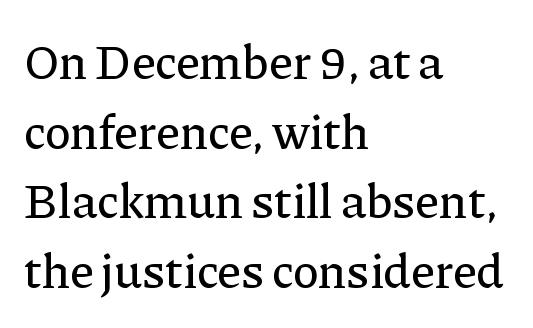
The image shows 49 px serif type, upright; set left-aligned, normal line spacing (1.42x), normal letter spacing, not underlined; low stroke contrast and a medium x-height.
